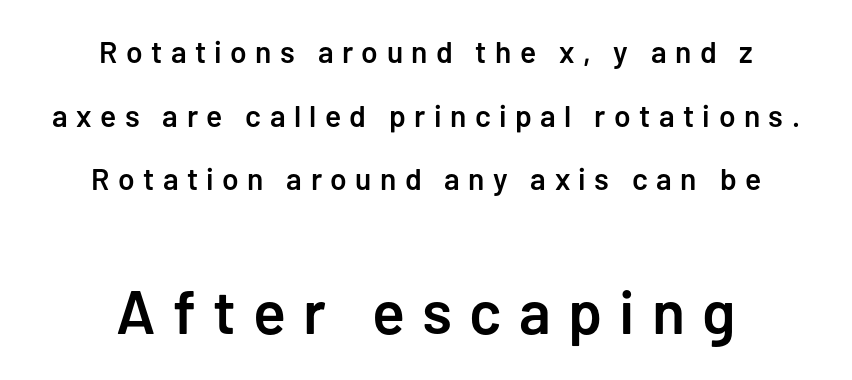
Q: Is the text bold? A: Semi-bold.
Q: Is the text italic (slanted)? A: No, it is upright.
Q: Is the typeface a serif or a sans-serif typeface? A: Sans-serif.
Q: Is the text underlined? A: No.
Q: How is the paragraph aligned? A: Centered.
Q: Is the spacing between letters normal or unusually wide? A: Unusually wide.
Q: Is the spacing between lines tight, normal or loose? A: Loose.
Q: Which block of text is set in a larger size, the first (top) or the second (bottom)? A: The second (bottom) one.
Q: Width (condensed, normal, or wide)? A: Normal.
Q: Stroke contrast? A: Low.
Q: x-height? A: Medium.
Q: Monospaced? A: No.
